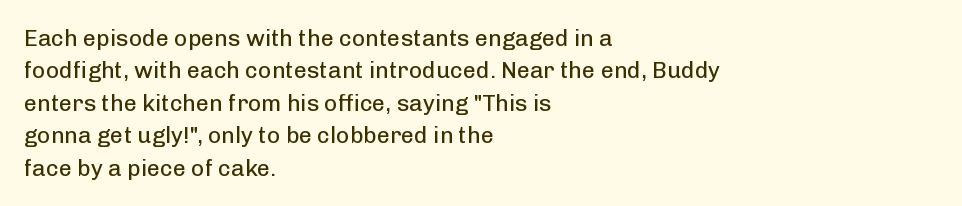
The tracking reads as untouched default to a designer's eye. Layout note: lines flush left. Students, observe: this is what conventionally led text looks like. Underline: absent.
